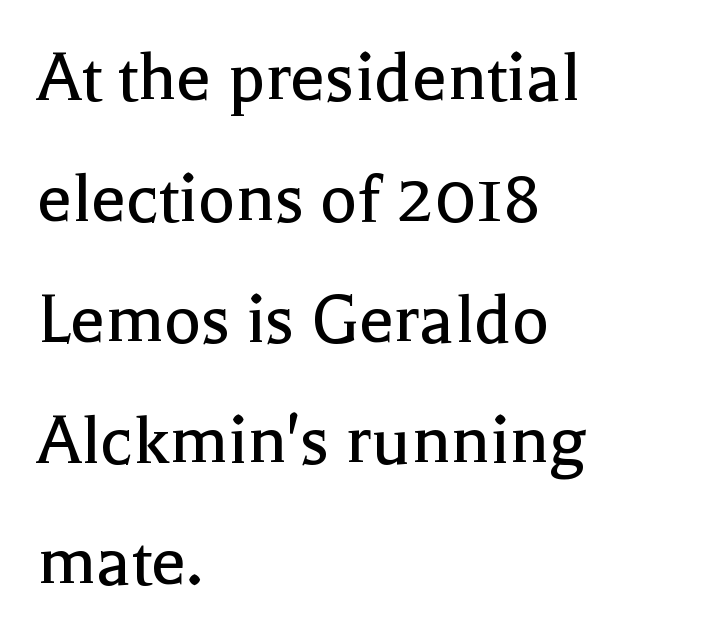
{"serif": "yes", "italic": "no", "bold": "no", "weight": "regular", "width": "normal", "x_height": "medium", "monospaced": "no", "underline": "no", "align": "left", "line_spacing": "normal", "line_spacing_ratio": 1.55, "letter_spacing": "normal", "letter_spacing_em": 0.0, "glyph_px": 78}
